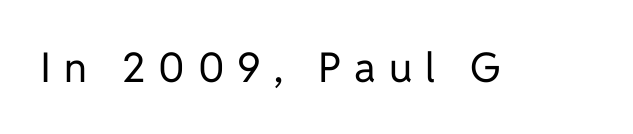
The image shows 41 px regular-weight sans-serif type, upright; set unusually wide letter spacing (+0.31 em), not underlined; low stroke contrast and a medium x-height.
